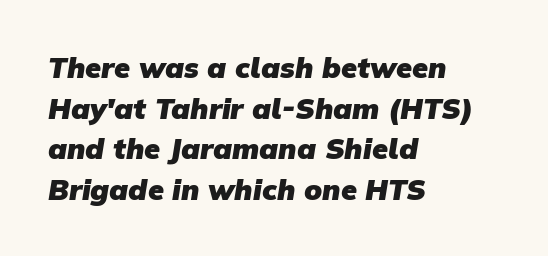
Q: Is the text bold? A: Yes.
Q: Is the typeface a serif or a sans-serif typeface? A: Sans-serif.
Q: Is the text underlined? A: No.
Q: How is the paragraph aligned? A: Left-aligned.
Q: Is the spacing between letters normal or unusually wide? A: Normal.
Q: Is the spacing between lines tight, normal or loose? A: Normal.
Q: Width (condensed, normal, or wide)? A: Normal.
Q: Stroke contrast? A: Low.
Q: x-height? A: Medium.
Q: Monospaced? A: No.
